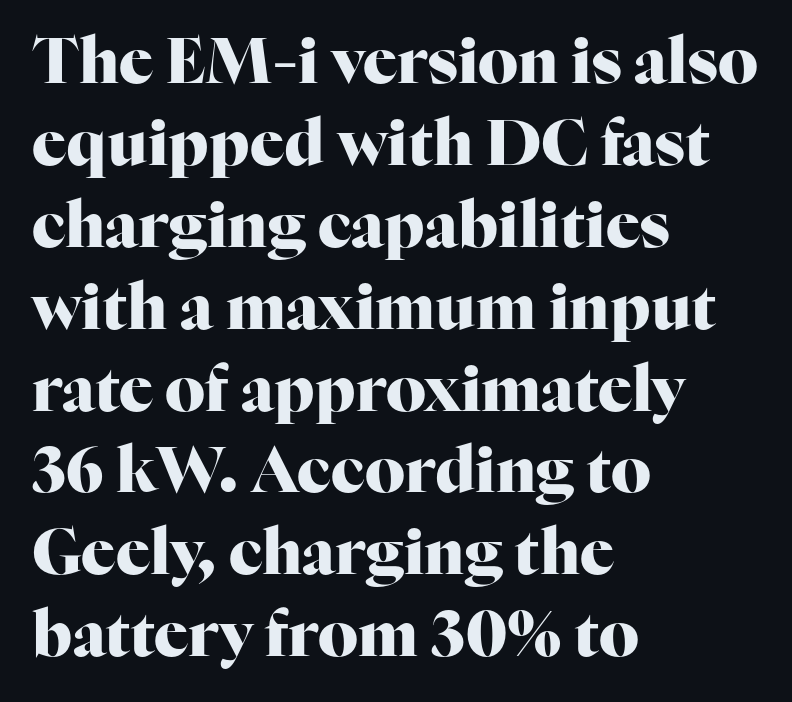
The image shows 63 px heavy serif type, upright; set left-aligned, normal line spacing (1.3x), normal letter spacing, not underlined; high stroke contrast and a medium x-height.
